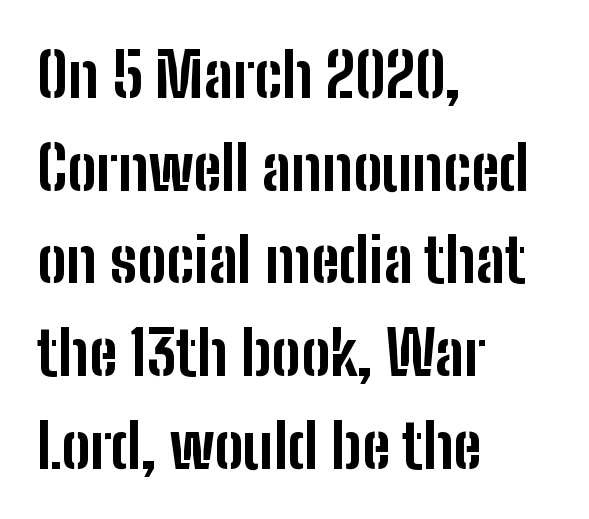
Compared with typical body copy, the letter spacing here is the same. The text was rendered using a sans face with plain stroke endings. Emphasis by weight is at full strength: bold. Spacing verdict: proportional, widths tailored to each character.
